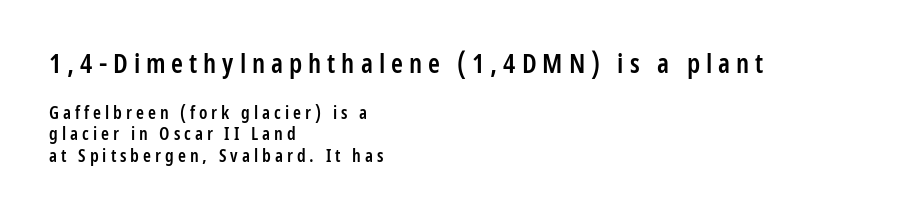
The image shows 27 px text type, upright; set left-aligned, line spacing 1.19x, unusually wide letter spacing (+0.22 em), not underlined; the first (top) block is 1.5x larger.
